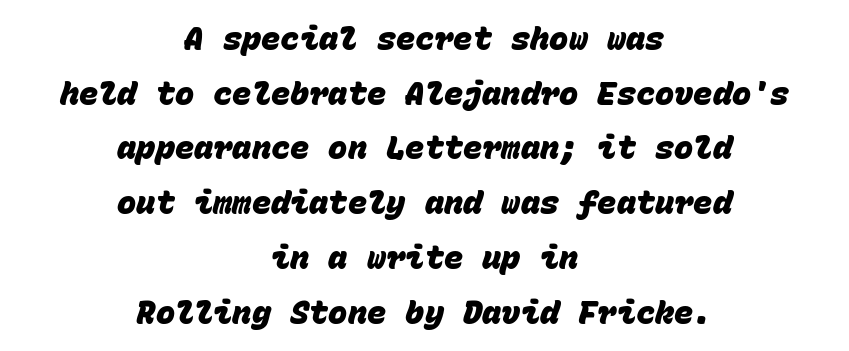
The image shows 32 px heavy sans-serif type, monospaced; set centered, line spacing 1.71x, normal letter spacing, not underlined; low stroke contrast and a large x-height.
